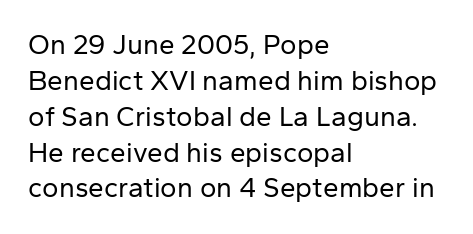
Looks like regular typesetting: each glyph gets only the width it needs. Compared with a typical body face, this is equally light or lighter still. Regarding leading, the lines here are spaced in the standard way. Short and long lines alike share a common starting point at left. Regarding serifs, this sample does without them.
